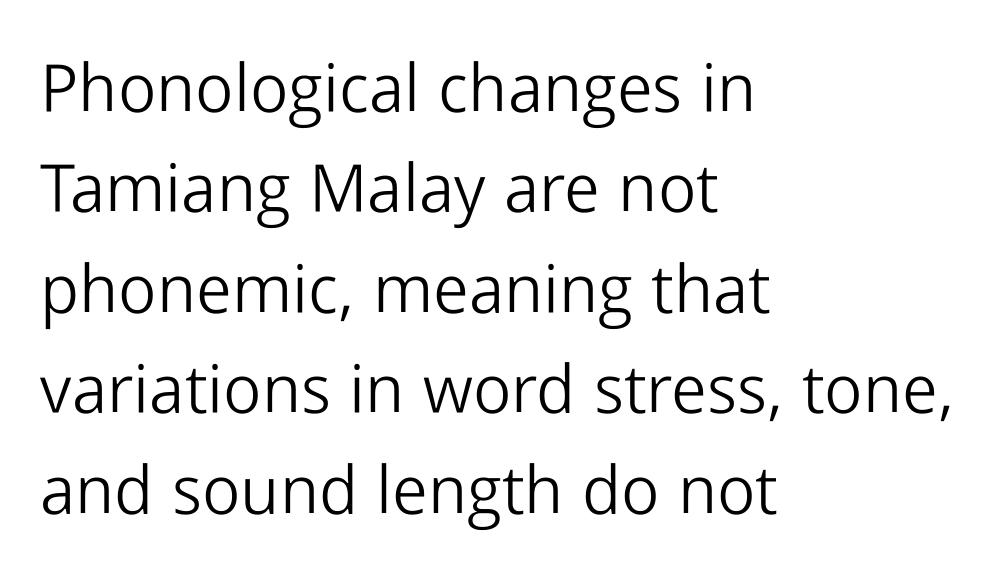
Q: Is the text bold? A: No.
Q: Is the text italic (slanted)? A: No, it is upright.
Q: Is the typeface a serif or a sans-serif typeface? A: Sans-serif.
Q: Is the text underlined? A: No.
Q: How is the paragraph aligned? A: Left-aligned.
Q: Is the spacing between letters normal or unusually wide? A: Normal.
Q: Is the spacing between lines tight, normal or loose? A: Normal.
Q: Width (condensed, normal, or wide)? A: Normal.
Q: Stroke contrast? A: Low.
Q: x-height? A: Medium.
Q: Monospaced? A: No.
